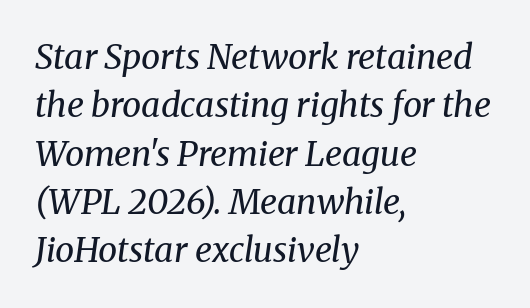
Q: Is the text bold? A: No.
Q: Is the text italic (slanted)? A: Yes, it leans right by about 8 degrees.
Q: Is the typeface a serif or a sans-serif typeface? A: Serif.
Q: Is the text underlined? A: No.
Q: How is the paragraph aligned? A: Left-aligned.
Q: Is the spacing between letters normal or unusually wide? A: Normal.
Q: Is the spacing between lines tight, normal or loose? A: Normal.
Q: Width (condensed, normal, or wide)? A: Normal.
Q: Stroke contrast? A: Medium.
Q: x-height? A: Medium.
Q: Monospaced? A: No.
